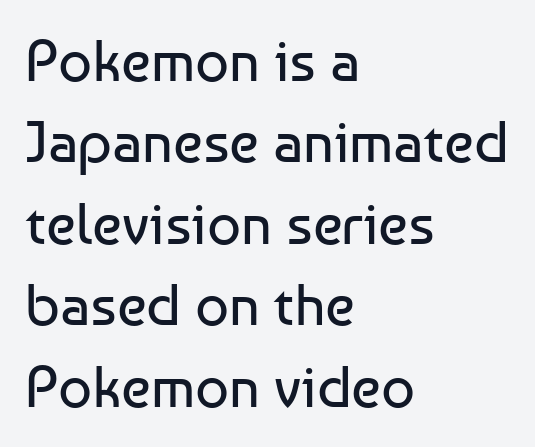
The image shows 59 px regular-weight sans-serif type, upright; set left-aligned, normal line spacing (1.38x), normal letter spacing, not underlined; low stroke contrast and a medium x-height.
